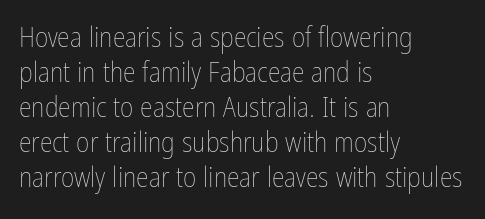
Q: Is the text bold? A: No.
Q: Is the text italic (slanted)? A: No, it is upright.
Q: Is the text underlined? A: No.
Q: How is the paragraph aligned? A: Left-aligned.
Q: Is the spacing between letters normal or unusually wide? A: Normal.
Q: Width (condensed, normal, or wide)? A: Condensed.
Q: Stroke contrast? A: Low.
Q: x-height? A: Medium.
Q: Monospaced? A: No.
